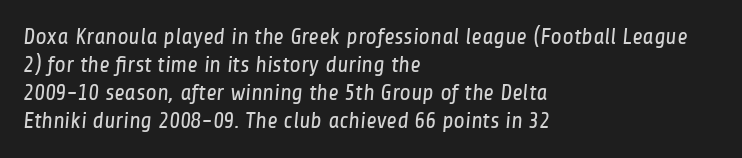
{"bold": "no", "underline": "no", "align": "left", "line_spacing_ratio": 1.22, "letter_spacing": "normal", "letter_spacing_em": 0.0, "glyph_px": 23}
